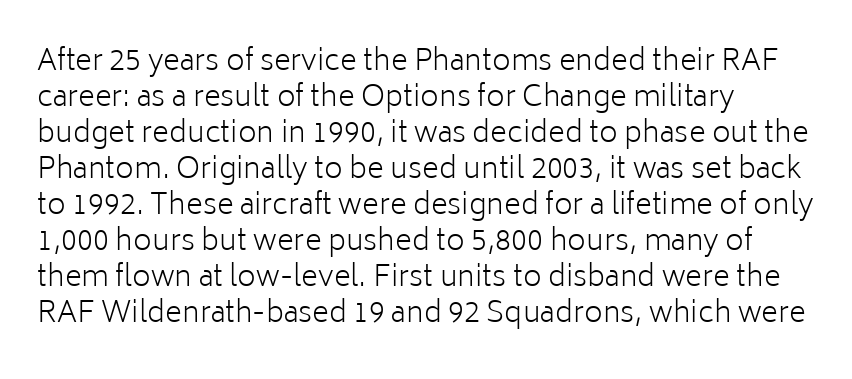
Q: Is the text bold? A: No.
Q: Is the text italic (slanted)? A: No, it is upright.
Q: Is the typeface a serif or a sans-serif typeface? A: Sans-serif.
Q: Is the text underlined? A: No.
Q: How is the paragraph aligned? A: Left-aligned.
Q: Is the spacing between letters normal or unusually wide? A: Normal.
Q: Width (condensed, normal, or wide)? A: Normal.
Q: Stroke contrast? A: Low.
Q: x-height? A: Medium.
Q: Monospaced? A: No.
